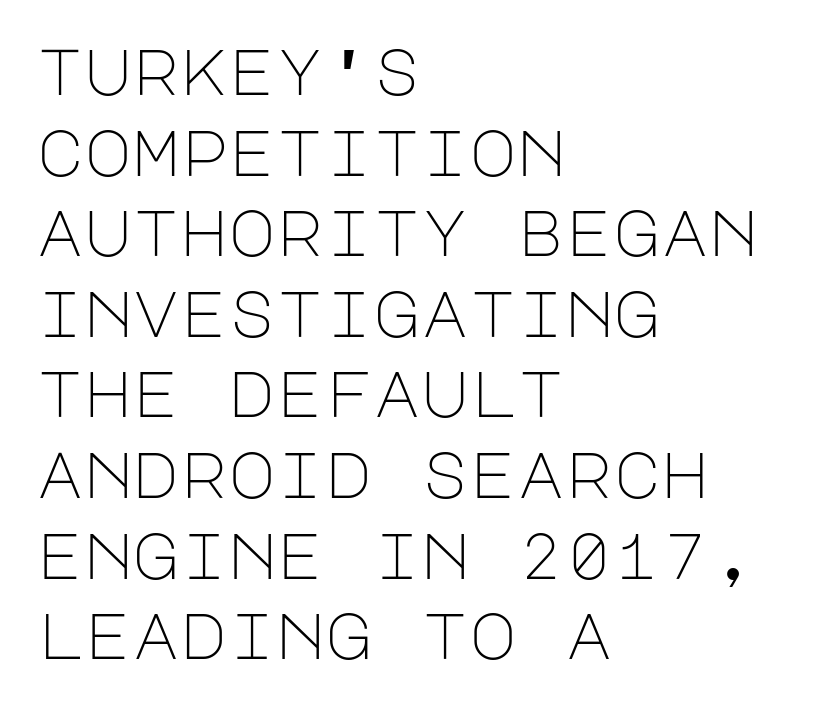
Q: Is the text bold? A: No.
Q: Is the text italic (slanted)? A: No, it is upright.
Q: Is the typeface a serif or a sans-serif typeface? A: Sans-serif.
Q: Is the text underlined? A: No.
Q: How is the paragraph aligned? A: Left-aligned.
Q: Is the spacing between letters normal or unusually wide? A: Normal.
Q: Width (condensed, normal, or wide)? A: Normal.
Q: Stroke contrast? A: Low.
Q: x-height? A: Large.
